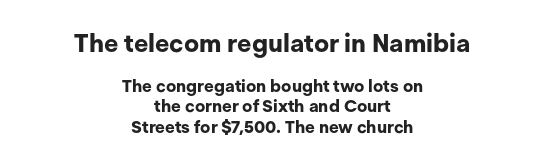
{"italic": "no", "bold": "yes", "underline": "no", "align": "center", "line_spacing_ratio": 1.2, "letter_spacing": "normal", "letter_spacing_em": 0.0, "larger_block": "first", "size_ratio": 1.47, "glyph_px": 25}
